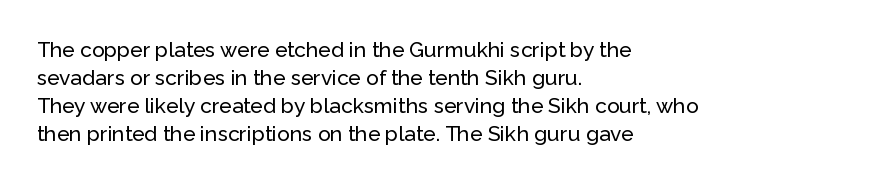
{"italic": "no", "underline": "no", "align": "left", "line_spacing": "normal", "line_spacing_ratio": 1.34, "letter_spacing": "normal", "letter_spacing_em": 0.0, "glyph_px": 21}
